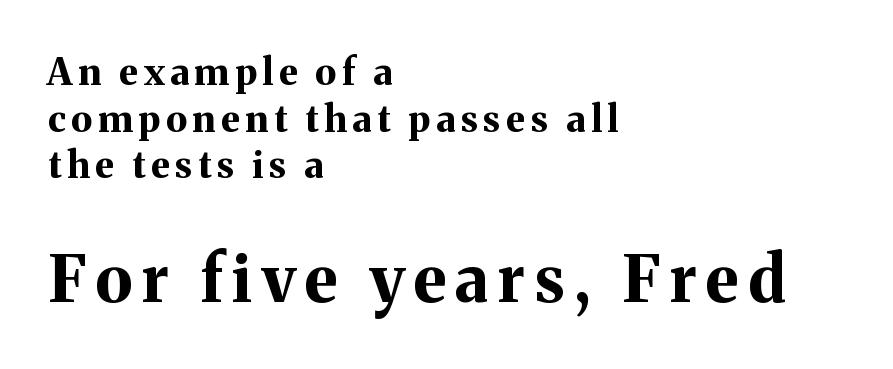
{"serif": "yes", "italic": "no", "bold": "yes", "weight": "bold", "width": "normal", "stroke_contrast": "medium", "x_height": "medium", "monospaced": "no", "underline": "no", "align": "left", "line_spacing": "normal", "line_spacing_ratio": 1.26, "larger_block": "second", "size_ratio": 1.73, "glyph_px": 64}
